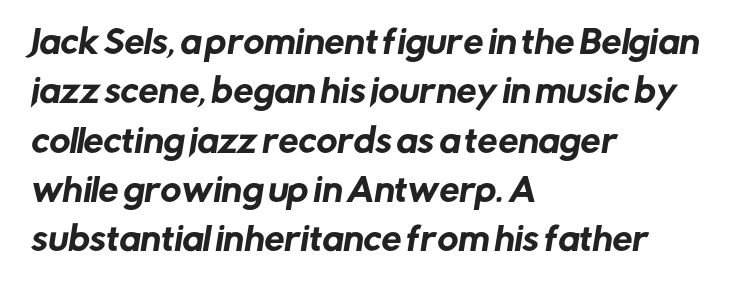
Letters rest on an invisible, unmarked baseline. This is sans-serif lettering, the kind often seen on screens and signage. Is the block centered? No — it sits flush against the left margin. In terms of letterspacing, this is plain default setting.
